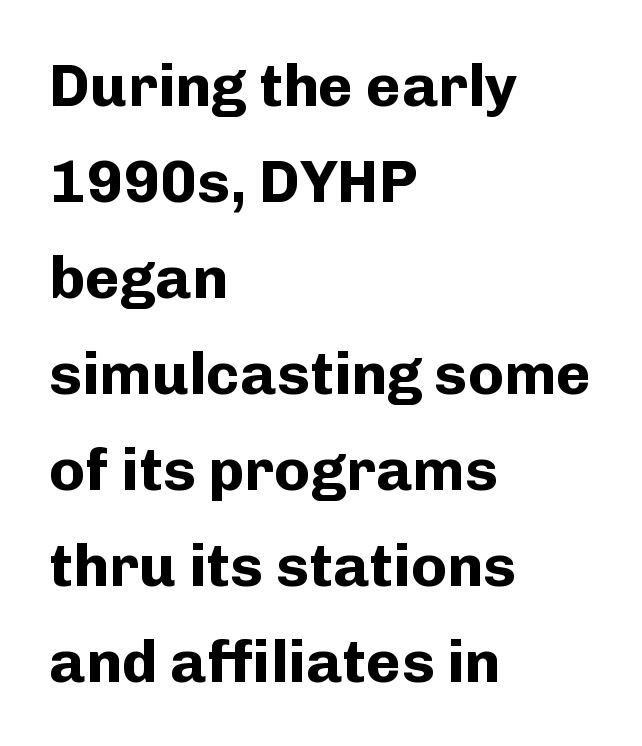
{"serif": "no", "italic": "no", "bold": "yes", "weight": "bold", "width": "normal", "stroke_contrast": "low", "x_height": "medium", "monospaced": "no", "underline": "no", "align": "left", "line_spacing": "normal", "line_spacing_ratio": 1.6, "letter_spacing": "normal", "letter_spacing_em": 0.0, "glyph_px": 60}
